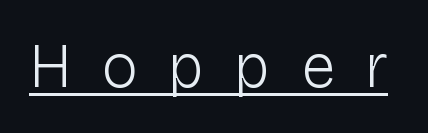
The image shows 62 px light sans-serif type, upright; set unusually wide letter spacing (+0.48 em), underlined; low stroke contrast and a medium x-height.
